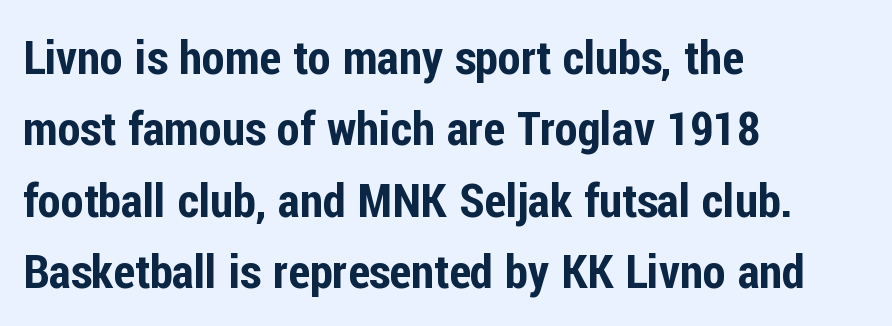
The image shows 47 px condensed sans-serif type, upright; set left-aligned, normal line spacing (1.52x), normal letter spacing, not underlined; low stroke contrast and a medium x-height.
